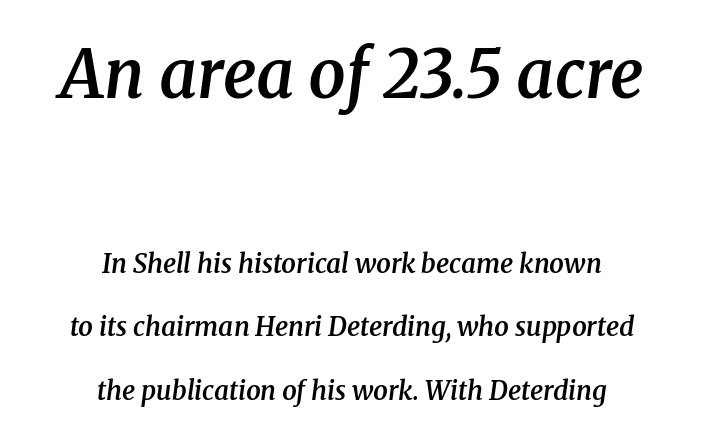
No word sits above an underline. Is the letter spacing exaggerated? No — it looks like the ordinary default. The text block is weighted toward neither margin, spreading evenly from the middle. Yep, those are serifs on the letters. Compare the two chunks: the upper has the greater cap height. You can tell it's italic because the verticals aren't actually vertical.
